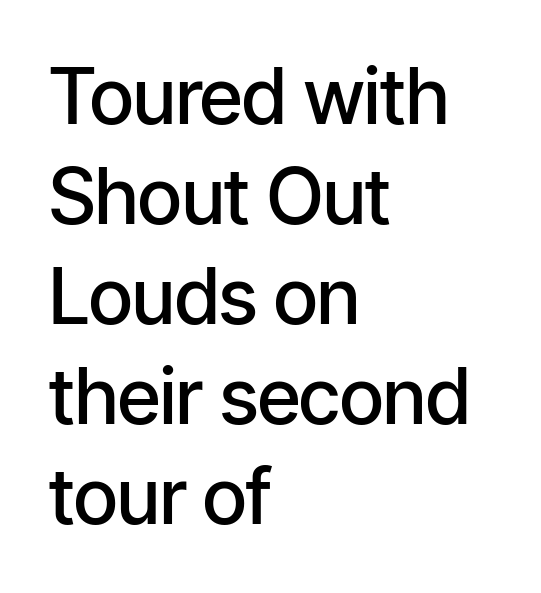
Q: Is the text bold? A: Semi-bold.
Q: Is the text italic (slanted)? A: No, it is upright.
Q: Is the typeface a serif or a sans-serif typeface? A: Sans-serif.
Q: Is the text underlined? A: No.
Q: How is the paragraph aligned? A: Left-aligned.
Q: Is the spacing between letters normal or unusually wide? A: Normal.
Q: Is the spacing between lines tight, normal or loose? A: Normal.
Q: Width (condensed, normal, or wide)? A: Condensed.
Q: Stroke contrast? A: Low.
Q: x-height? A: Medium.
Q: Monospaced? A: No.
